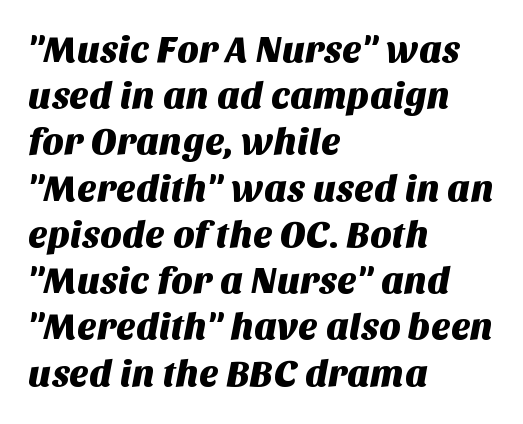
Tracking value appears to be zero — textbook default spacing. Descenders are the only things crossing below the line. Do the characters align in a grid? No, the font is proportional. Each new line begins a customary step beneath the previous one.
